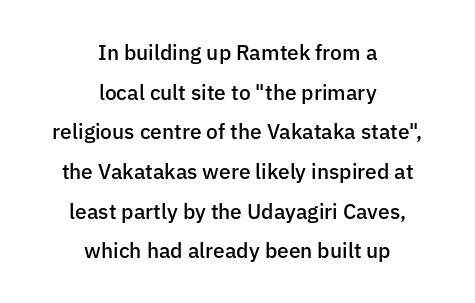
{"italic": "no", "bold": "semi", "underline": "no", "align": "center", "line_spacing_ratio": 1.89, "letter_spacing": "normal", "letter_spacing_em": 0.0, "glyph_px": 21}
